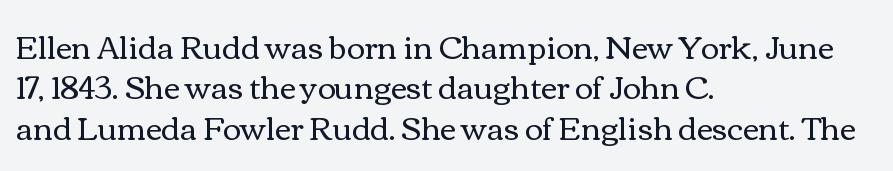
{"italic": "no", "bold": "no", "weight": "regular", "width": "wide", "stroke_contrast": "medium", "x_height": "medium", "monospaced": "no", "underline": "no", "align": "left", "line_spacing": "normal", "line_spacing_ratio": 1.3, "letter_spacing": "normal", "letter_spacing_em": 0.0, "glyph_px": 31}
